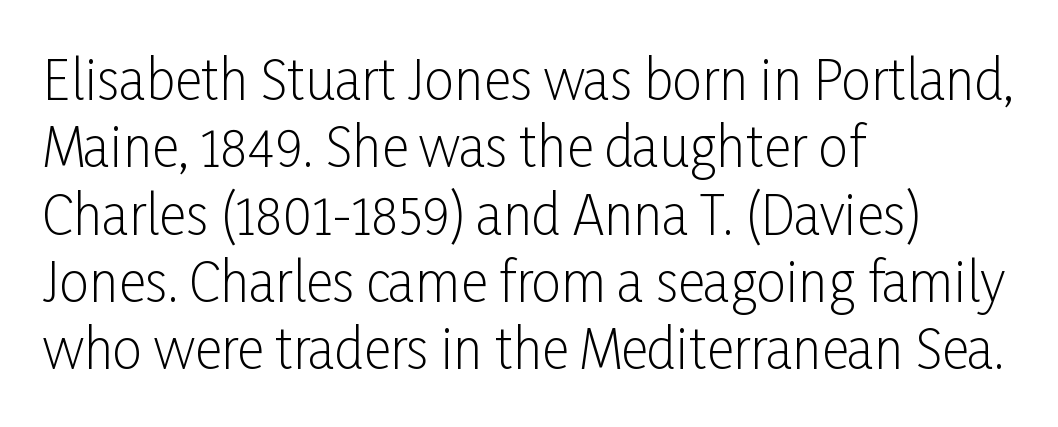
The image shows 53 px light, condensed sans-serif type, upright; set left-aligned, normal line spacing (1.27x), normal letter spacing, not underlined; low stroke contrast and a medium x-height.
